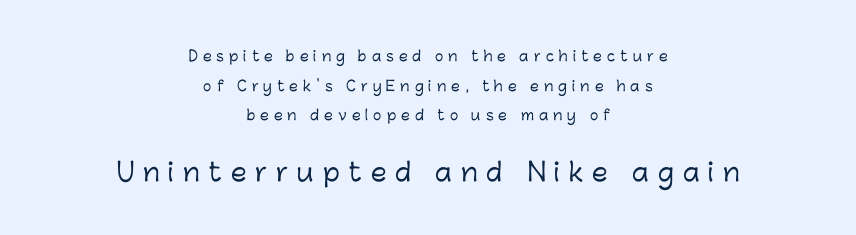
Q: Is the text italic (slanted)? A: No, it is upright.
Q: Is the text underlined? A: No.
Q: How is the paragraph aligned? A: Centered.
Q: Is the spacing between letters normal or unusually wide? A: Unusually wide.
Q: Is the spacing between lines tight, normal or loose? A: Loose.
Q: Which block of text is set in a larger size, the first (top) or the second (bottom)? A: The second (bottom) one.
